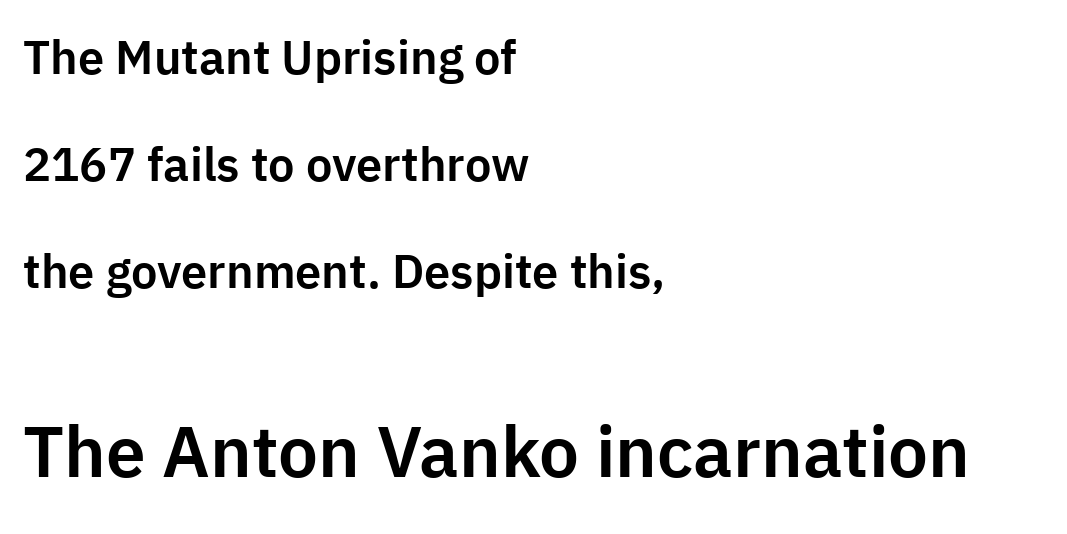
{"serif": "no", "italic": "no", "width": "normal", "stroke_contrast": "low", "x_height": "medium", "monospaced": "no", "underline": "no", "align": "left", "line_spacing": "loose", "line_spacing_ratio": 2.28, "letter_spacing": "normal", "letter_spacing_em": 0.0, "larger_block": "second", "size_ratio": 1.51, "glyph_px": 71}
